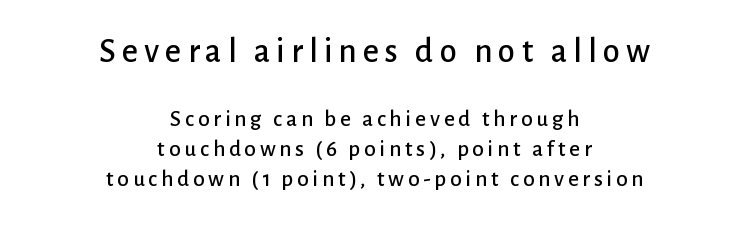
This sample has the flowing, uneven cadence of proportional lettering. Serif or sans? Sans — the stroke terminals are bare. Does the lettering tilt? It doesn't — this is upright. Vertical spacing — default. Short and long lines alike share a common midpoint. Here the first block reads like a headline and the second like body copy.
